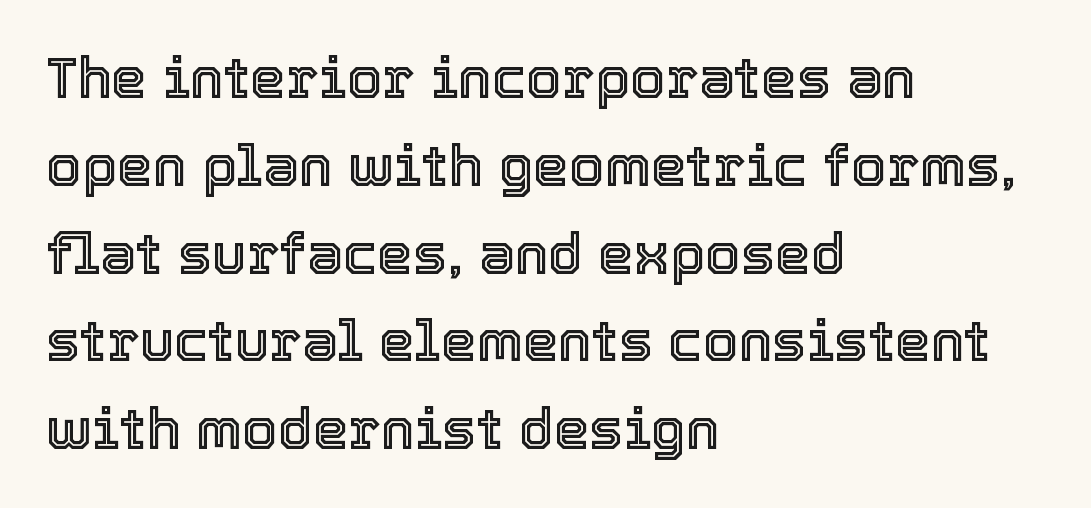
The image shows 57 px text type, upright; set left-aligned, normal line spacing (1.54x), normal letter spacing, not underlined; a medium x-height.
